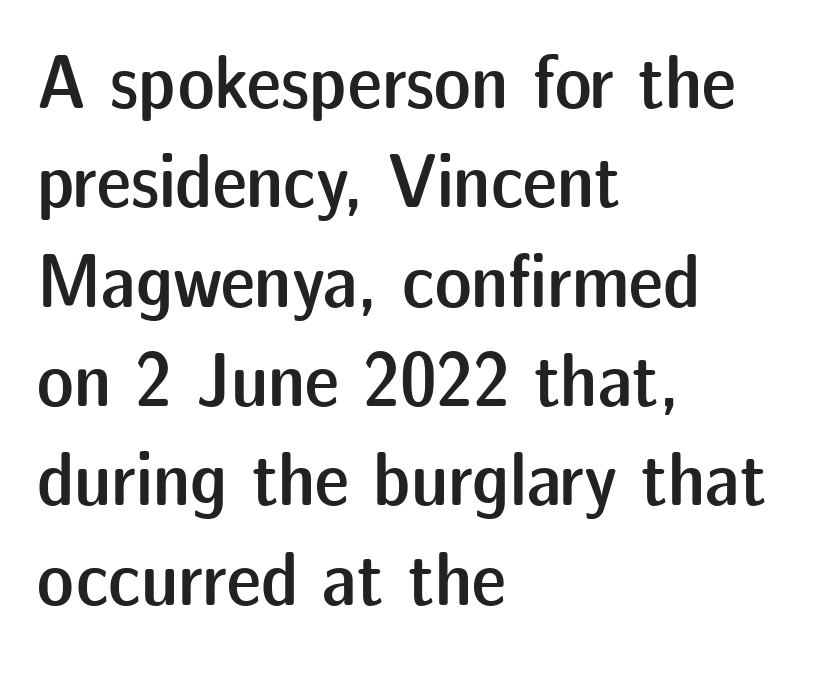
This is roman type, the default non-slanted kind. Stems and bowls a touch heavier than normal — semibold. Regular leading. Which margin do the lines hug? The left one — the right edge is uneven.
